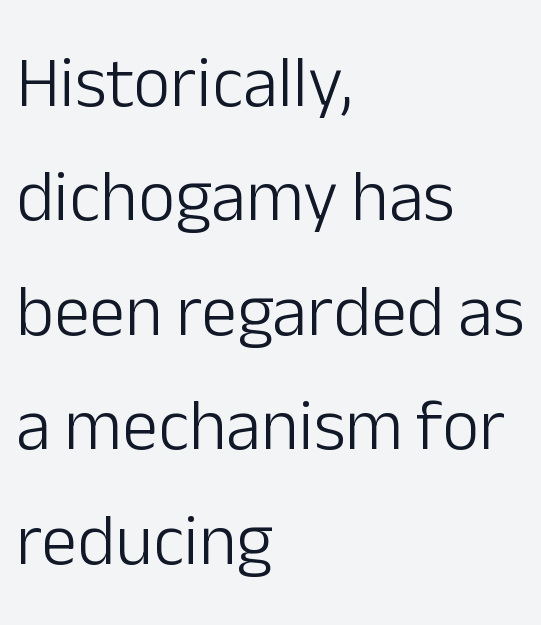
The image shows 72 px light sans-serif type, upright; set left-aligned, normal line spacing (1.59x), normal letter spacing, not underlined; low stroke contrast and a medium x-height.
